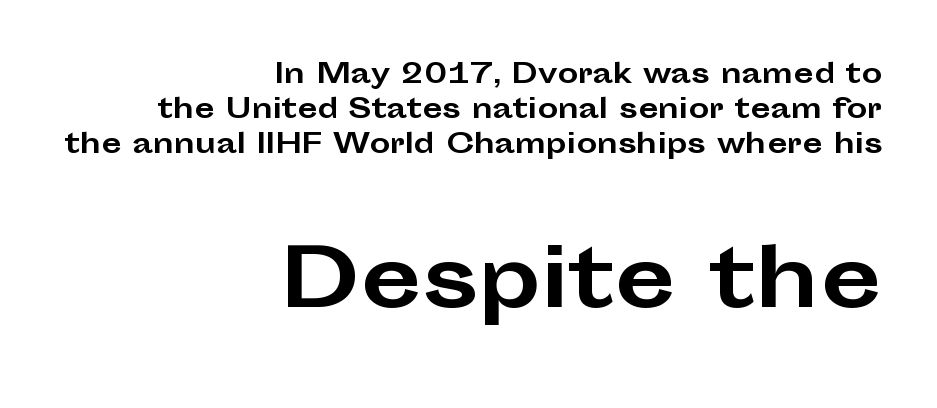
{"serif": "no", "italic": "no", "bold": "yes", "weight": "bold", "width": "wide", "stroke_contrast": "low", "x_height": "medium", "monospaced": "no", "underline": "no", "align": "right", "line_spacing": "normal", "line_spacing_ratio": 1.34, "letter_spacing": "normal", "letter_spacing_em": 0.0, "larger_block": "second", "size_ratio": 3.04, "glyph_px": 79}
